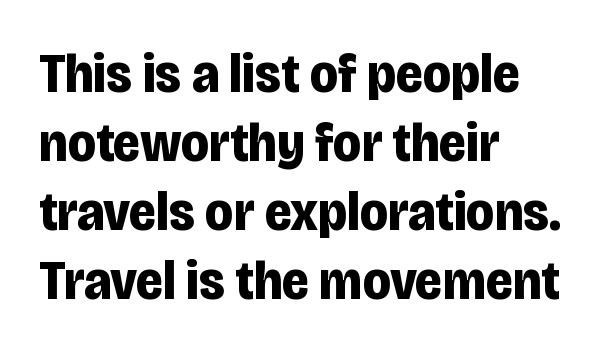
Q: Is the text bold? A: Yes.
Q: Is the text italic (slanted)? A: No, it is upright.
Q: Is the typeface a serif or a sans-serif typeface? A: Sans-serif.
Q: Is the text underlined? A: No.
Q: How is the paragraph aligned? A: Left-aligned.
Q: Is the spacing between letters normal or unusually wide? A: Normal.
Q: Width (condensed, normal, or wide)? A: Condensed.
Q: Stroke contrast? A: Low.
Q: x-height? A: Large.
Q: Monospaced? A: No.
